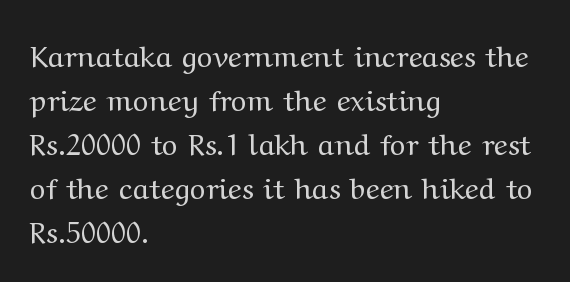
{"serif": "yes", "italic": "no", "bold": "no", "weight": "regular", "width": "wide", "stroke_contrast": "medium", "x_height": "medium", "monospaced": "no", "underline": "no", "align": "left", "line_spacing": "normal", "line_spacing_ratio": 1.47, "letter_spacing": "normal", "letter_spacing_em": 0.0, "glyph_px": 30}
